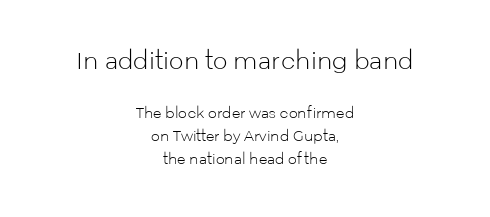
Type without underlining. The block of text has a typical density, with ordinary space between rows. A student would notice the top passage is typeset larger than what follows. It's the straight-up-and-down kind of type.
